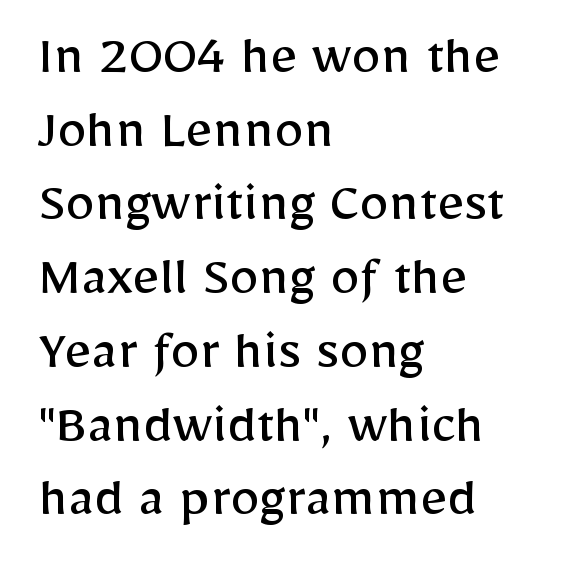
The image shows 59 px regular-weight sans-serif type, upright; set left-aligned, normal line spacing (1.25x), normal letter spacing, not underlined; low stroke contrast and a medium x-height.
